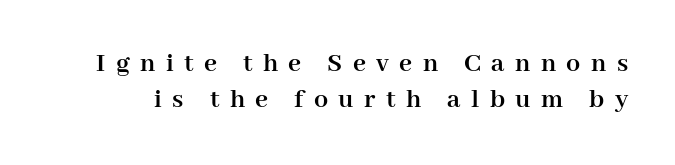
Q: Is the text bold? A: Yes.
Q: Is the text italic (slanted)? A: No, it is upright.
Q: Is the typeface a serif or a sans-serif typeface? A: Serif.
Q: Is the text underlined? A: No.
Q: Is the spacing between letters normal or unusually wide? A: Unusually wide.
Q: Is the spacing between lines tight, normal or loose? A: Normal.
Q: Width (condensed, normal, or wide)? A: Normal.
Q: Stroke contrast? A: High.
Q: x-height? A: Medium.
Q: Monospaced? A: No.
